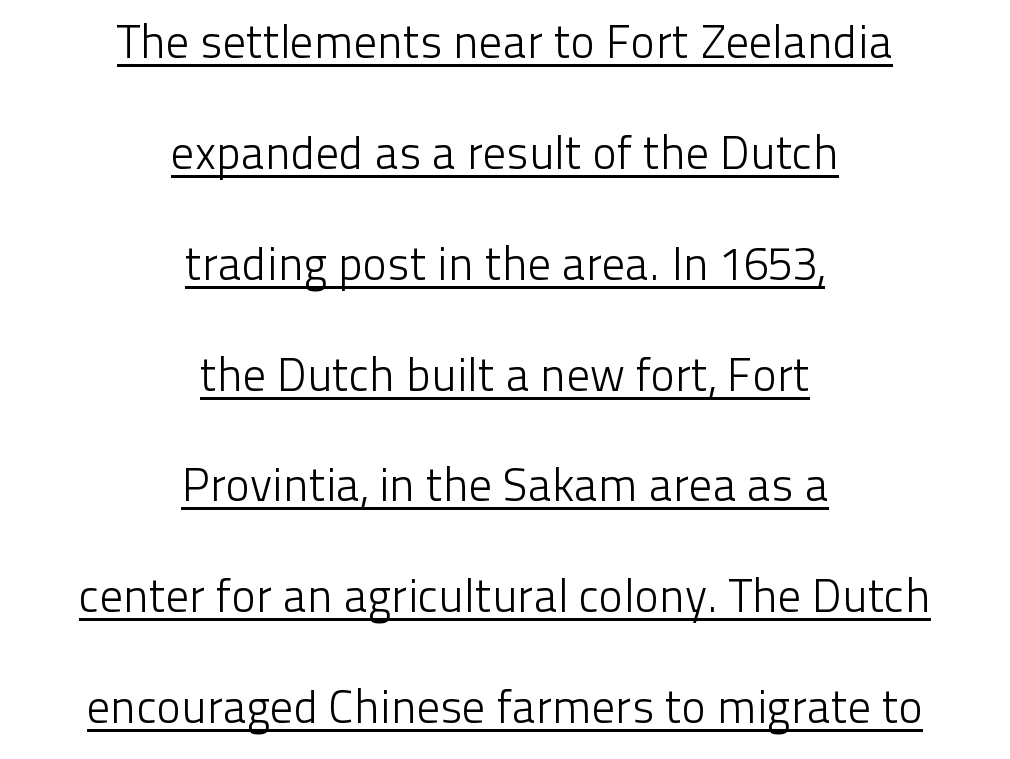
The image shows 46 px light sans-serif type, upright; set centered, loose line spacing (2.41x), normal letter spacing, underlined; low stroke contrast and a medium x-height.
